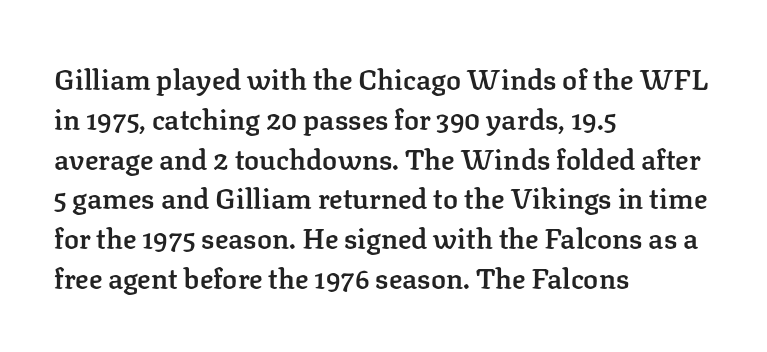
Q: Is the text bold? A: Semi-bold.
Q: Is the text italic (slanted)? A: No, it is upright.
Q: Is the typeface a serif or a sans-serif typeface? A: Serif.
Q: Is the text underlined? A: No.
Q: How is the paragraph aligned? A: Left-aligned.
Q: Is the spacing between letters normal or unusually wide? A: Normal.
Q: Is the spacing between lines tight, normal or loose? A: Normal.
Q: Width (condensed, normal, or wide)? A: Normal.
Q: Stroke contrast? A: Low.
Q: x-height? A: Medium.
Q: Monospaced? A: No.
